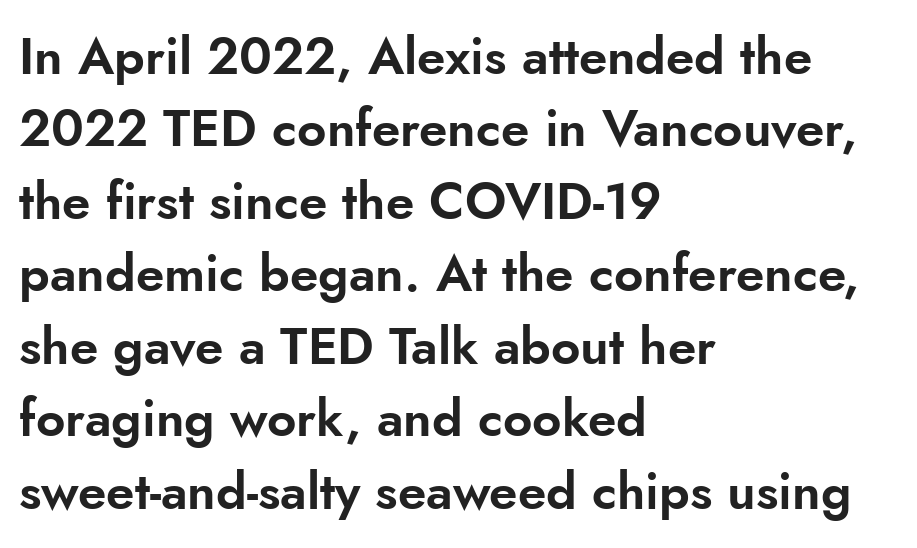
Q: Is the text italic (slanted)? A: No, it is upright.
Q: Is the typeface a serif or a sans-serif typeface? A: Sans-serif.
Q: Is the text underlined? A: No.
Q: How is the paragraph aligned? A: Left-aligned.
Q: Is the spacing between letters normal or unusually wide? A: Normal.
Q: Is the spacing between lines tight, normal or loose? A: Normal.
Q: Width (condensed, normal, or wide)? A: Normal.
Q: Stroke contrast? A: Low.
Q: x-height? A: Small.
Q: Monospaced? A: No.
